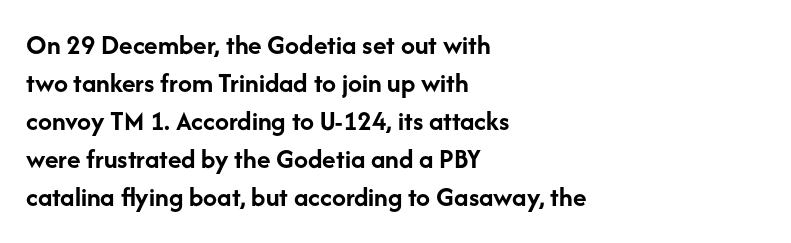
The image shows 28 px semibold sans-serif type, upright; set left-aligned, normal line spacing (1.36x), normal letter spacing, not underlined; low stroke contrast and a medium x-height.
